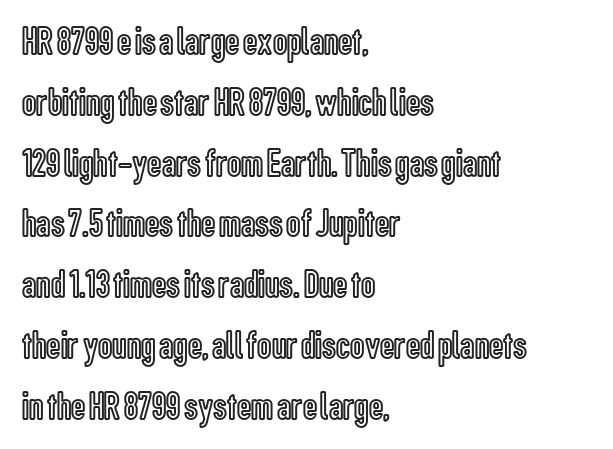
The image shows 40 px condensed type, upright; set left-aligned, normal line spacing (1.52x), normal letter spacing, not underlined; a medium x-height.
